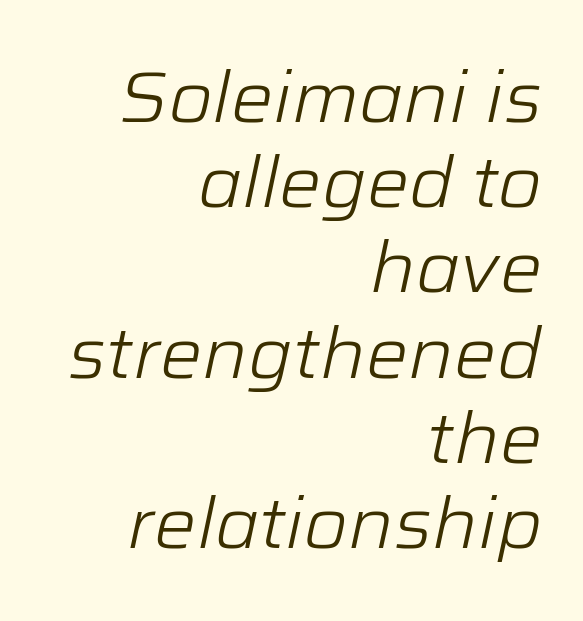
{"italic": "yes", "lean": "right", "slant_degrees": 12, "bold": "no", "weight": "light", "width": "normal", "stroke_contrast": "low", "x_height": "medium", "monospaced": "no", "underline": "no", "align": "right", "line_spacing_ratio": 1.2, "letter_spacing": "normal", "letter_spacing_em": 0.0, "glyph_px": 71}
